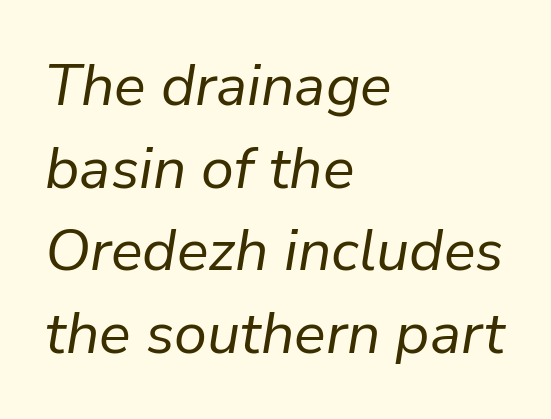
The image shows 59 px regular-weight type, italic (leaning right); set left-aligned, normal line spacing (1.4x), normal letter spacing, not underlined; low stroke contrast and a medium x-height.
